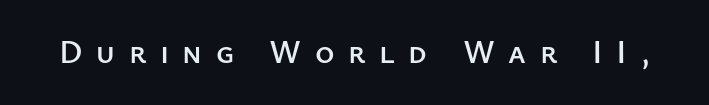
{"serif": "no", "italic": "no", "width": "normal", "stroke_contrast": "low", "x_height": "medium", "monospaced": "no", "underline": "no", "letter_spacing": "wide", "letter_spacing_em": 0.41, "glyph_px": 33}
